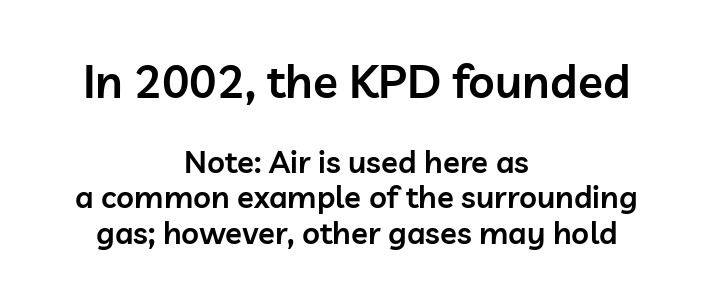
Q: Is the text bold? A: Semi-bold.
Q: Is the text italic (slanted)? A: No, it is upright.
Q: Is the typeface a serif or a sans-serif typeface? A: Sans-serif.
Q: Is the text underlined? A: No.
Q: How is the paragraph aligned? A: Centered.
Q: Is the spacing between letters normal or unusually wide? A: Normal.
Q: Is the spacing between lines tight, normal or loose? A: Tight.
Q: Which block of text is set in a larger size, the first (top) or the second (bottom)? A: The first (top) one.
Q: Width (condensed, normal, or wide)? A: Normal.
Q: Stroke contrast? A: Low.
Q: x-height? A: Medium.
Q: Monospaced? A: No.
